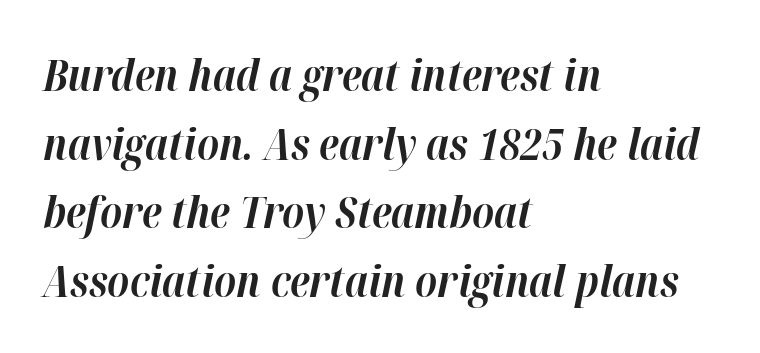
The foot of each line stays bare and open. Is the block centered? No — it sits flush against the left margin. A full-strength bold gives these letters their thick strokes. In terms of leading, this rendering sits right in the middle.
